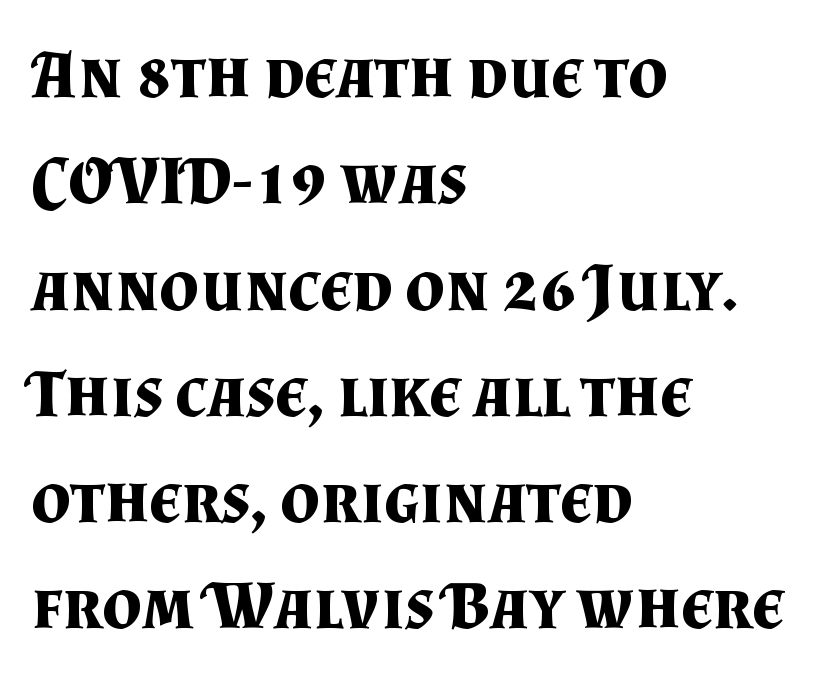
{"serif": "yes", "italic": "no", "bold": "yes", "weight": "bold", "width": "normal", "stroke_contrast": "medium", "x_height": "small", "monospaced": "no", "underline": "no", "align": "left", "line_spacing": "normal", "line_spacing_ratio": 1.54, "letter_spacing": "normal", "letter_spacing_em": 0.0, "glyph_px": 69}
